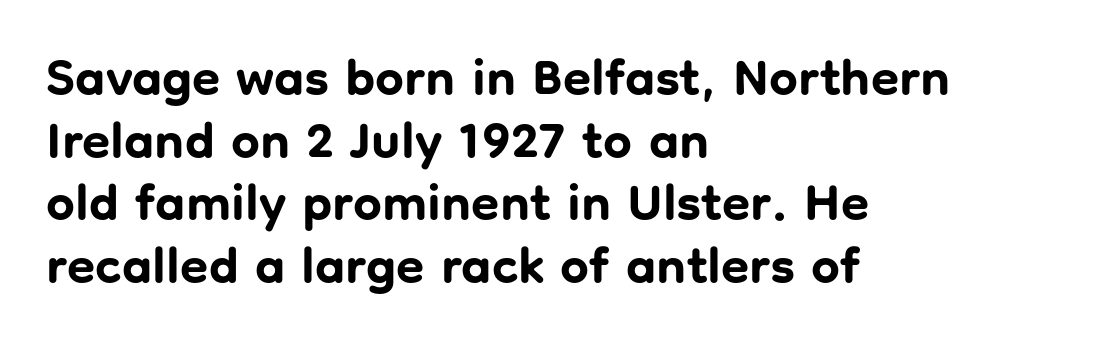
The image shows 51 px bold sans-serif type, upright; set left-aligned, line spacing 1.23x, normal letter spacing, not underlined; low stroke contrast and a medium x-height.
